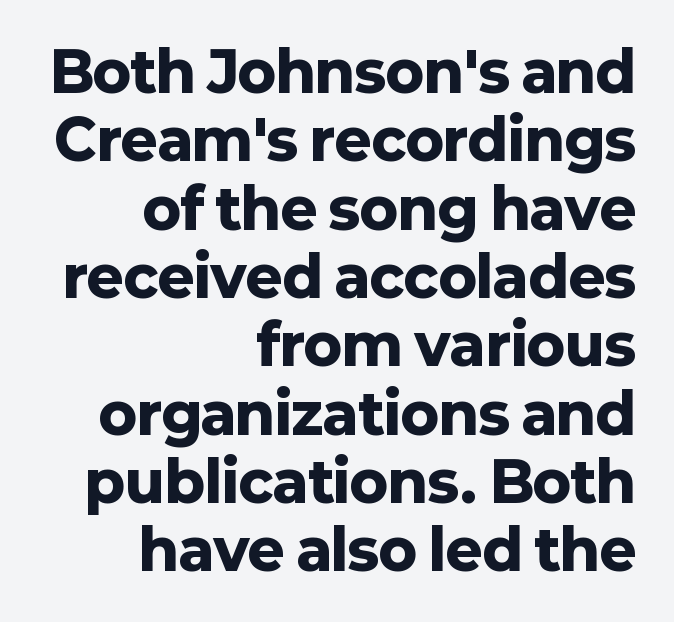
Just letters on the line, the space beneath them empty. A flush-right, rag-left setting is used for this passage. Font category for this specimen: sans-serif. Here the designer chose a conventional face with non-uniform glyph widths. Strong, thick strokes mark this as bold type.
